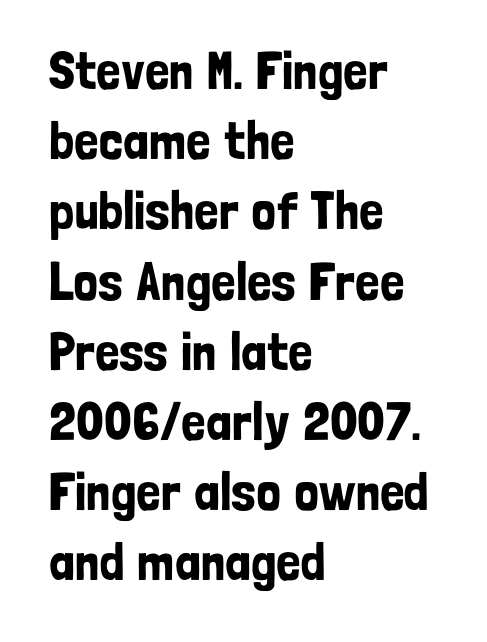
{"serif": "no", "italic": "no", "width": "condensed", "stroke_contrast": "low", "x_height": "medium", "monospaced": "no", "underline": "no", "align": "left", "line_spacing": "normal", "line_spacing_ratio": 1.3, "letter_spacing": "normal", "letter_spacing_em": 0.0, "glyph_px": 54}
